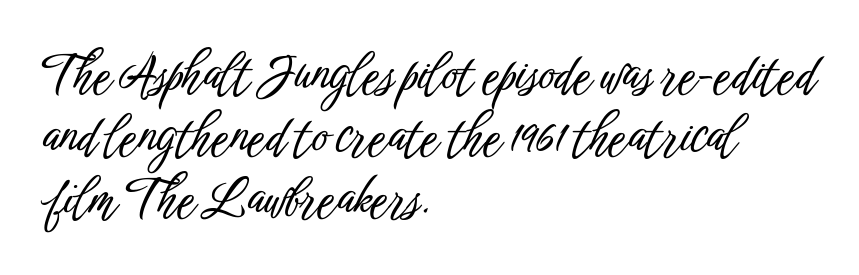
Q: Is the text italic (slanted)? A: Yes.
Q: Is the typeface a serif or a sans-serif typeface? A: Sans-serif.
Q: Is the text underlined? A: No.
Q: How is the paragraph aligned? A: Left-aligned.
Q: Is the spacing between letters normal or unusually wide? A: Normal.
Q: Is the spacing between lines tight, normal or loose? A: Normal.
Q: Width (condensed, normal, or wide)? A: Condensed.
Q: Stroke contrast? A: Low.
Q: x-height? A: Medium.
Q: Monospaced? A: No.
